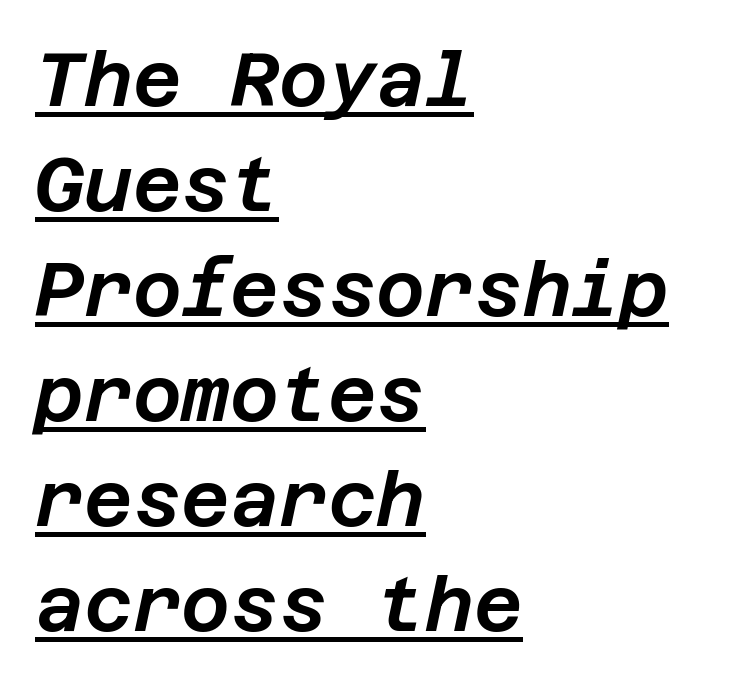
{"italic": "yes", "lean": "right", "slant_degrees": 12, "width": "normal", "stroke_contrast": "low", "x_height": "large", "underline": "yes", "align": "left", "line_spacing": "normal", "line_spacing_ratio": 1.4, "letter_spacing": "normal", "letter_spacing_em": 0.0, "glyph_px": 75}
